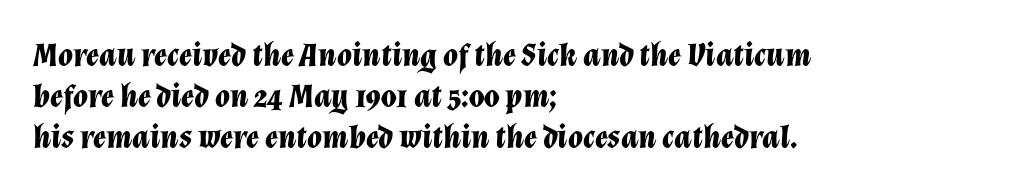
The image shows 34 px bold type, italic (leaning right); set left-aligned, line spacing 1.21x, normal letter spacing, not underlined; low stroke contrast and a medium x-height.
